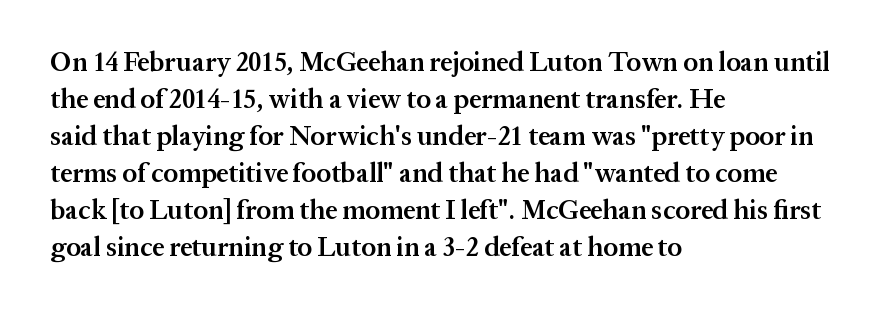
{"italic": "no", "bold": "semi", "underline": "no", "align": "left", "line_spacing": "normal", "line_spacing_ratio": 1.37, "letter_spacing": "normal", "letter_spacing_em": 0.0, "glyph_px": 27}
